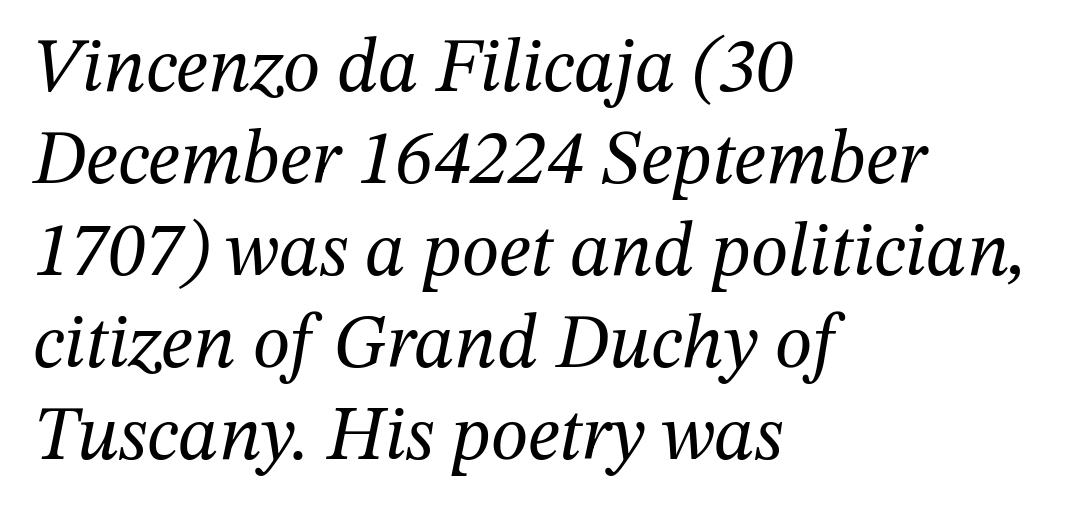
The weight tops out at a normal text grade. The paragraph has a hard left edge and a soft right edge. Each word holds together tightly as a unit, with standard inter-letter gaps. Check the space under the baseline: it is left empty. Does the lettering tilt? It does — this is italic. The passage shown is typeset with a serif family.
